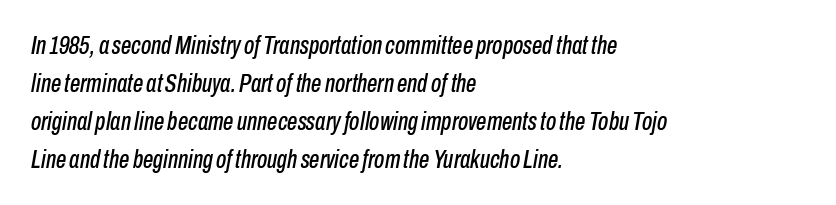
The image shows 26 px text type, italic (leaning right); set left-aligned, normal line spacing (1.46x), normal letter spacing, not underlined.
